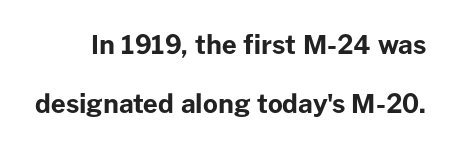
Q: Is the text bold? A: Yes.
Q: Is the text italic (slanted)? A: No, it is upright.
Q: Is the text underlined? A: No.
Q: Is the spacing between letters normal or unusually wide? A: Normal.
Q: Is the spacing between lines tight, normal or loose? A: Loose.
